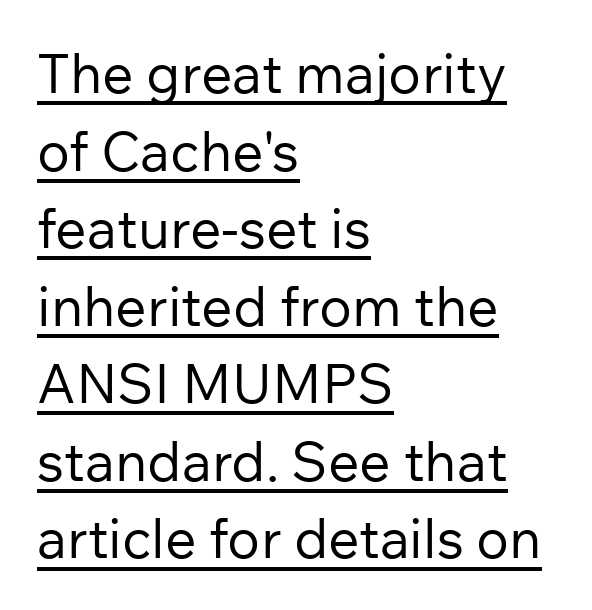
The designer went with a sans here, leaving each stem footless. No chunkiness to these letters — they're not bold. Horizontal alignment here is leftward, the default for most running prose. Honestly, the underline is the first thing you notice here. Each letter keeps its own natural width here, so spacing adapts to shape.
